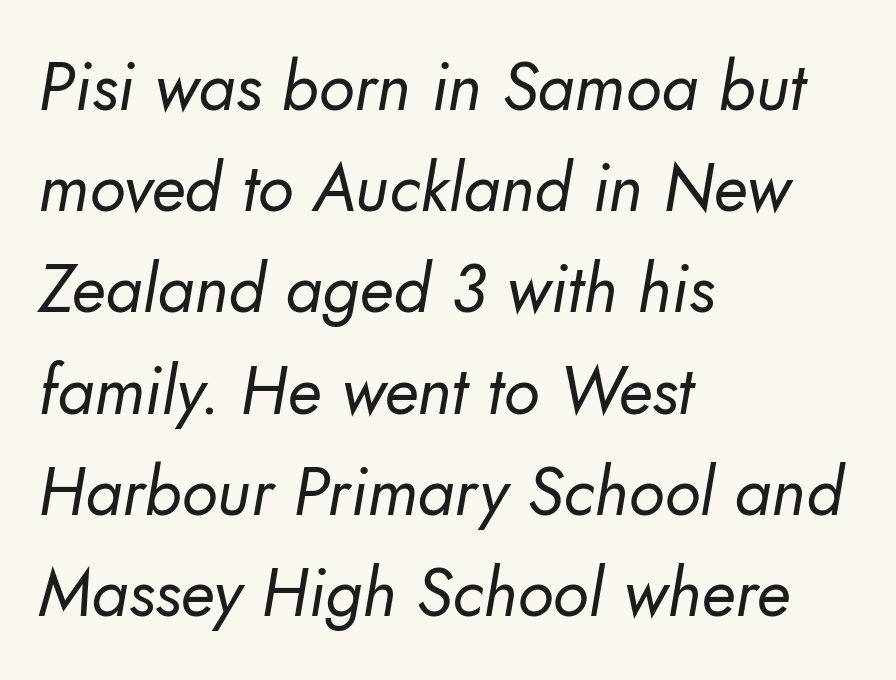
Q: Is the text bold? A: No.
Q: Is the typeface a serif or a sans-serif typeface? A: Sans-serif.
Q: Is the text underlined? A: No.
Q: How is the paragraph aligned? A: Left-aligned.
Q: Is the spacing between letters normal or unusually wide? A: Normal.
Q: Is the spacing between lines tight, normal or loose? A: Normal.
Q: Width (condensed, normal, or wide)? A: Normal.
Q: Stroke contrast? A: Low.
Q: x-height? A: Small.
Q: Monospaced? A: No.
